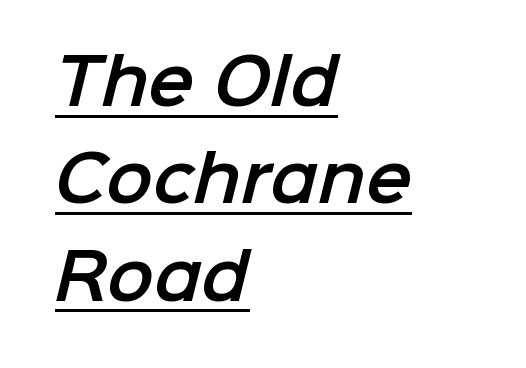
Q: Is the typeface a serif or a sans-serif typeface? A: Sans-serif.
Q: Is the text underlined? A: Yes.
Q: How is the paragraph aligned? A: Left-aligned.
Q: Is the spacing between letters normal or unusually wide? A: Normal.
Q: Is the spacing between lines tight, normal or loose? A: Normal.
Q: Width (condensed, normal, or wide)? A: Normal.
Q: Stroke contrast? A: Low.
Q: x-height? A: Medium.
Q: Monospaced? A: No.
